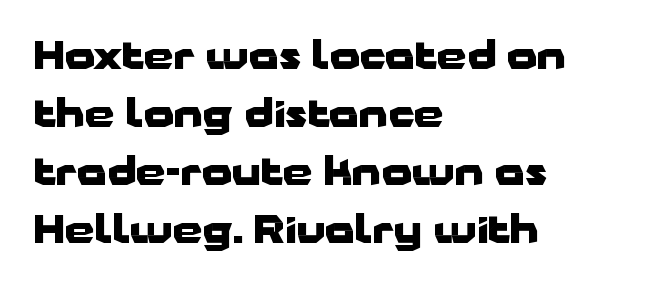
Strong, thick strokes mark this as bold type. Font category for this specimen: sans-serif. Looks like regular typesetting: each glyph gets only the width it needs. Notice how descenders clear the ascenders below comfortably — that's standard leading.
